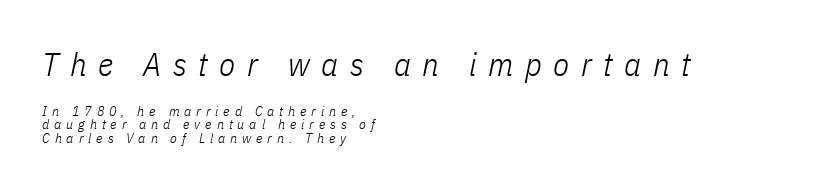
Q: Is the text bold? A: No.
Q: Is the text italic (slanted)? A: Yes, it leans right by about 11 degrees.
Q: Is the text underlined? A: No.
Q: How is the paragraph aligned? A: Left-aligned.
Q: Is the spacing between letters normal or unusually wide? A: Unusually wide.
Q: Is the spacing between lines tight, normal or loose? A: Tight.
Q: Which block of text is set in a larger size, the first (top) or the second (bottom)? A: The first (top) one.
Q: Width (condensed, normal, or wide)? A: Condensed.
Q: Stroke contrast? A: Low.
Q: x-height? A: Medium.
Q: Monospaced? A: No.
